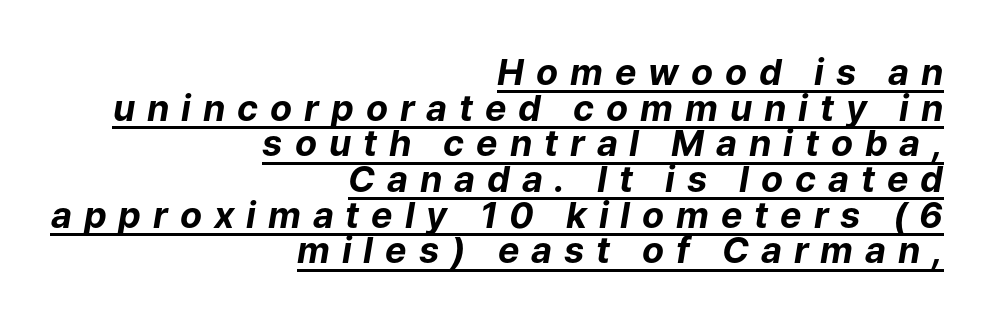
The image shows 36 px bold type, italic (leaning right); set right-aligned, tight line spacing (0.99x), unusually wide letter spacing (+0.33 em), underlined; low stroke contrast and a medium x-height.
